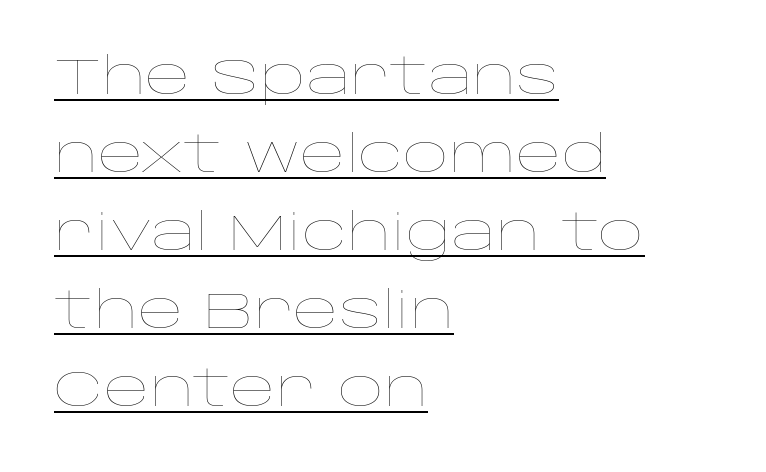
Q: Is the text bold? A: No.
Q: Is the text italic (slanted)? A: No, it is upright.
Q: Is the text underlined? A: Yes.
Q: How is the paragraph aligned? A: Left-aligned.
Q: Is the spacing between letters normal or unusually wide? A: Normal.
Q: Is the spacing between lines tight, normal or loose? A: Normal.
Q: Width (condensed, normal, or wide)? A: Wide.
Q: Stroke contrast? A: Low.
Q: x-height? A: Large.
Q: Monospaced? A: No.
